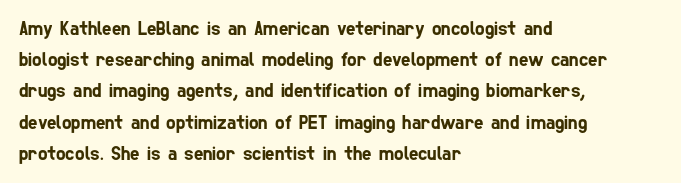
The image shows 20 px text type; set left-aligned, normal line spacing (1.56x), normal letter spacing, not underlined.
